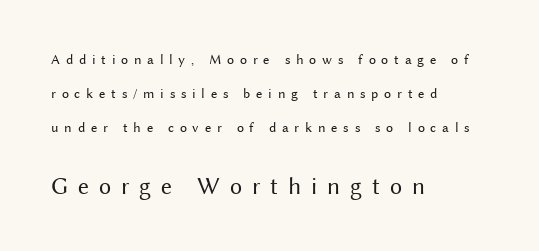
Q: Is the text bold? A: No.
Q: Is the text italic (slanted)? A: No, it is upright.
Q: Is the text underlined? A: No.
Q: How is the paragraph aligned? A: Left-aligned.
Q: Is the spacing between letters normal or unusually wide? A: Unusually wide.
Q: Is the spacing between lines tight, normal or loose? A: Loose.
Q: Which block of text is set in a larger size, the first (top) or the second (bottom)? A: The second (bottom) one.
